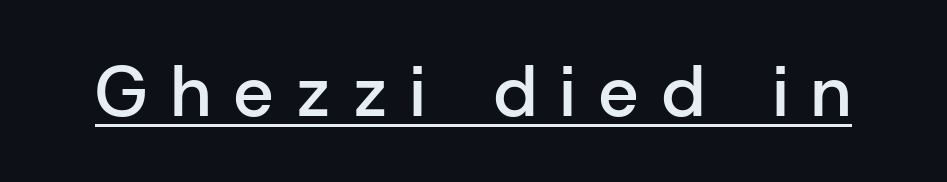
The text was rendered using a sans face with plain stroke endings. Designer's note — italics off, roman on. A typesetter would call this proportional, since set widths differ per character. Students, observe the line beneath the letters — that is underlining.
